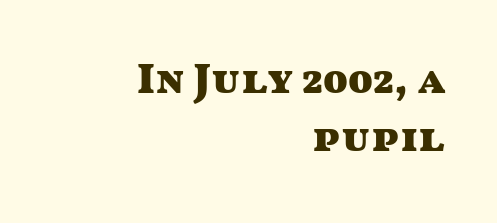
The image shows 44 px heavy, wide sans-serif type, upright; set right-aligned, normal line spacing (1.32x), normal letter spacing, not underlined; medium stroke contrast and a medium x-height.
